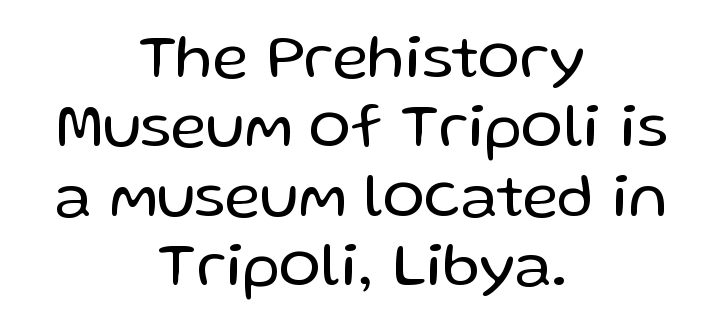
The image shows 63 px regular-weight sans-serif type, upright; set centered, tight line spacing (1.1x), normal letter spacing, not underlined; low stroke contrast and a medium x-height.
